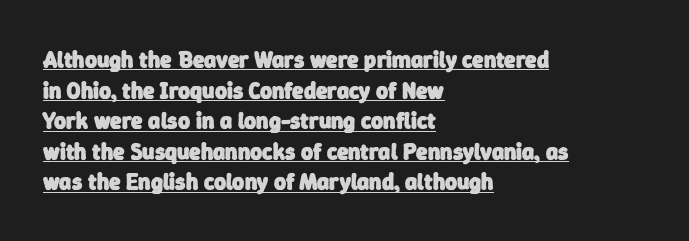
Q: Is the text bold? A: Yes.
Q: Is the text underlined? A: Yes.
Q: How is the paragraph aligned? A: Left-aligned.
Q: Is the spacing between letters normal or unusually wide? A: Normal.
Q: Is the spacing between lines tight, normal or loose? A: Normal.
